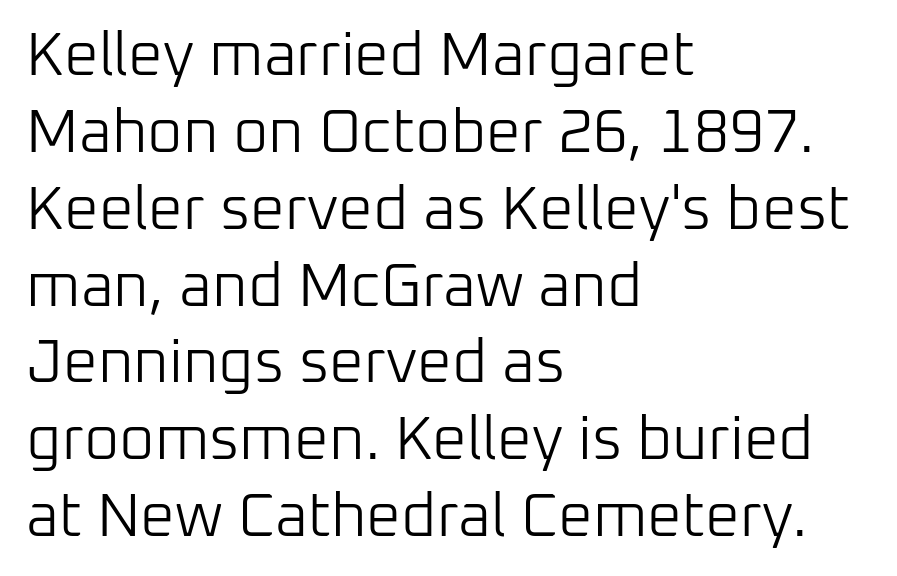
Q: Is the text bold? A: No.
Q: Is the text italic (slanted)? A: No, it is upright.
Q: Is the typeface a serif or a sans-serif typeface? A: Sans-serif.
Q: Is the text underlined? A: No.
Q: How is the paragraph aligned? A: Left-aligned.
Q: Is the spacing between letters normal or unusually wide? A: Normal.
Q: Is the spacing between lines tight, normal or loose? A: Normal.
Q: Width (condensed, normal, or wide)? A: Normal.
Q: Stroke contrast? A: Low.
Q: x-height? A: Medium.
Q: Monospaced? A: No.
